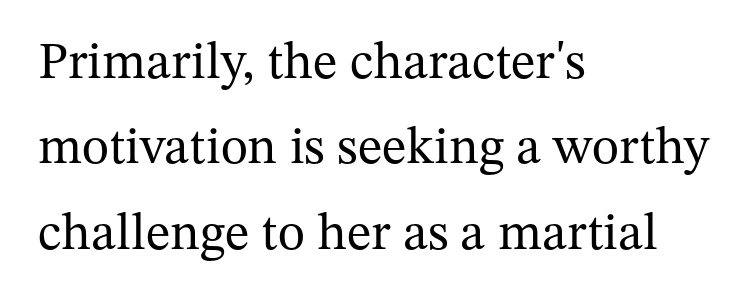
{"serif": "yes", "italic": "no", "bold": "no", "weight": "regular", "width": "normal", "stroke_contrast": "medium", "x_height": "medium", "monospaced": "no", "underline": "no", "align": "left", "line_spacing": "normal", "line_spacing_ratio": 1.64, "letter_spacing": "normal", "letter_spacing_em": 0.0, "glyph_px": 52}
